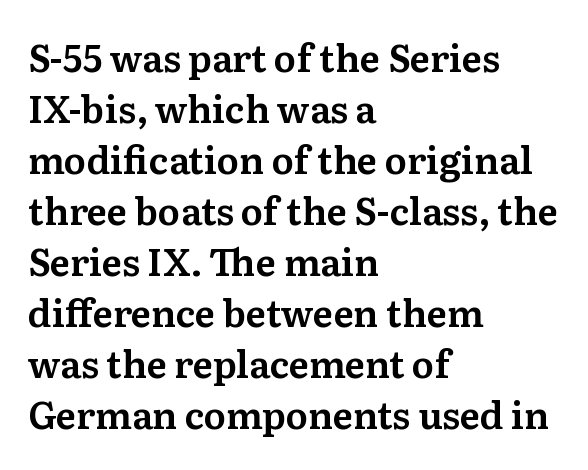
Q: Is the text italic (slanted)? A: No, it is upright.
Q: Is the typeface a serif or a sans-serif typeface? A: Serif.
Q: Is the text underlined? A: No.
Q: How is the paragraph aligned? A: Left-aligned.
Q: Is the spacing between letters normal or unusually wide? A: Normal.
Q: Is the spacing between lines tight, normal or loose? A: Normal.
Q: Width (condensed, normal, or wide)? A: Normal.
Q: Stroke contrast? A: Medium.
Q: x-height? A: Medium.
Q: Monospaced? A: No.
